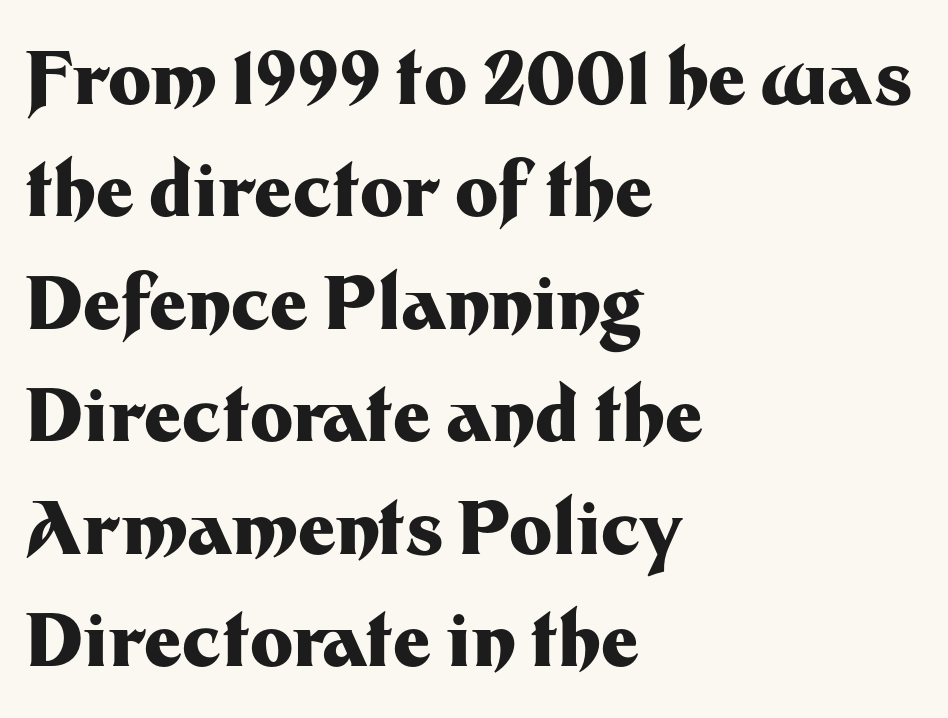
{"serif": "no", "italic": "no", "bold": "yes", "weight": "heavy", "width": "normal", "stroke_contrast": "medium", "x_height": "medium", "monospaced": "no", "underline": "no", "align": "left", "line_spacing": "normal", "line_spacing_ratio": 1.54, "letter_spacing": "normal", "letter_spacing_em": 0.0, "glyph_px": 73}
